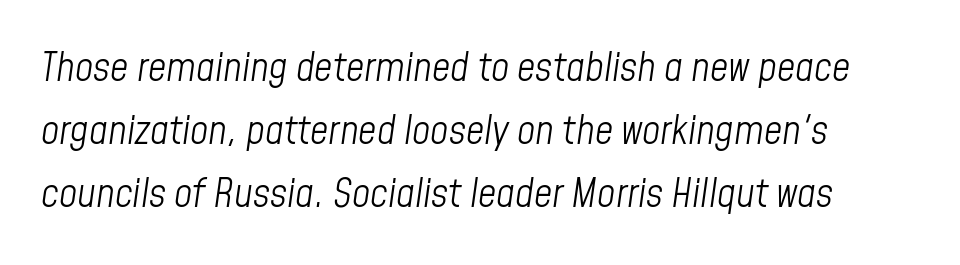
The gap between lines stays unmarked. A student would call this left alignment; a typographer would say flush left, rag right. A normal amount of white space separates one row of letters from the next. Notice how the stems are inclined rather than vertical — that's the hallmark of italics. Looks like regular typesetting: each glyph gets only the width it needs. The typeface has the unassuming heft of standard copy or less.
